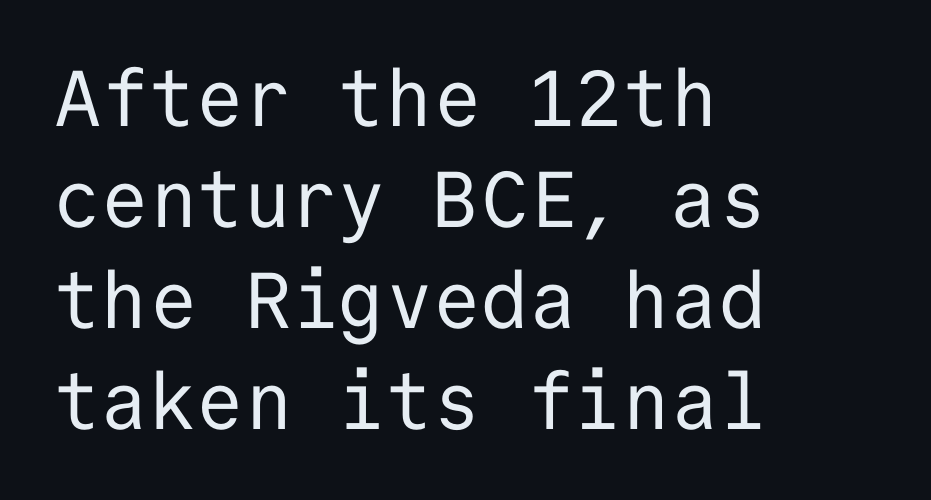
Q: Is the text bold? A: No.
Q: Is the text italic (slanted)? A: No, it is upright.
Q: Is the typeface a serif or a sans-serif typeface? A: Sans-serif.
Q: Is the text underlined? A: No.
Q: How is the paragraph aligned? A: Left-aligned.
Q: Is the spacing between letters normal or unusually wide? A: Normal.
Q: Is the spacing between lines tight, normal or loose? A: Normal.
Q: Width (condensed, normal, or wide)? A: Normal.
Q: Stroke contrast? A: Low.
Q: x-height? A: Medium.
Q: Monospaced? A: Yes.
